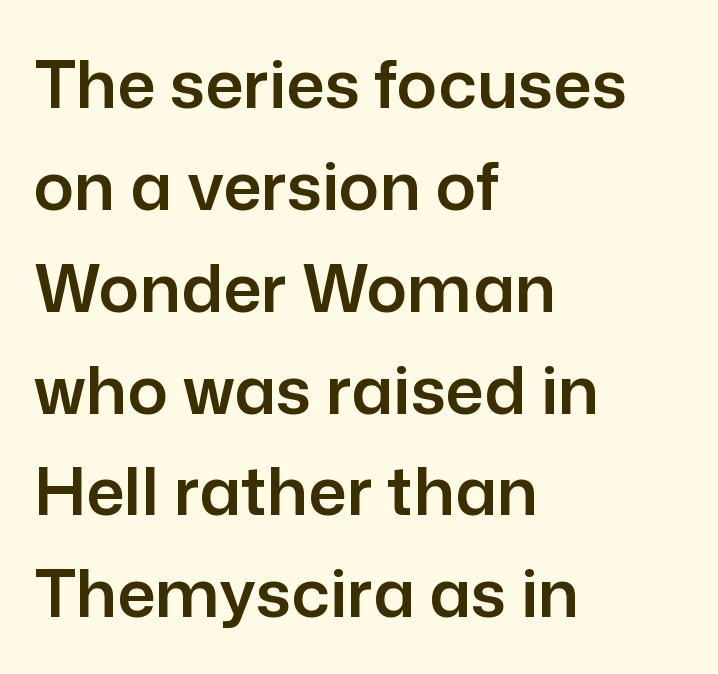
Classification — sans serif. Inter-character spacing is left at the font's built-in metrics. Proportional: the letters do not fall into vertical columns. Designer's note — italics off, roman on. Line spacing here is normal. This rendering uses left alignment, leaving the right contour irregular.
